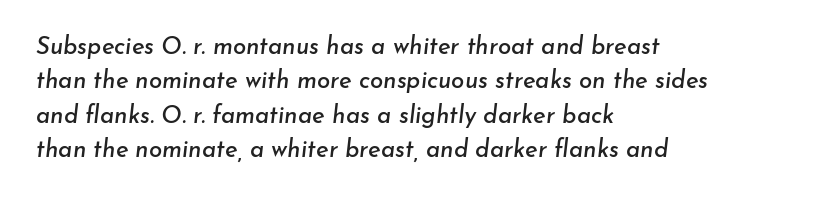
{"italic": "yes", "lean": "right", "slant_degrees": 7, "underline": "no", "align": "left", "line_spacing": "normal", "line_spacing_ratio": 1.43, "letter_spacing": "normal", "letter_spacing_em": 0.0, "glyph_px": 24}
